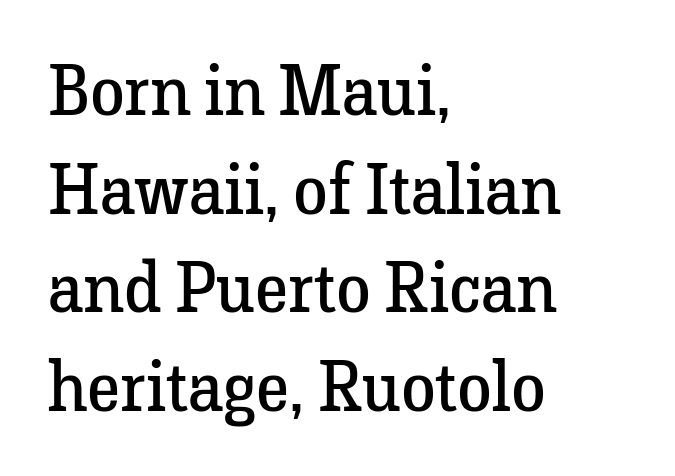
{"serif": "yes", "italic": "no", "bold": "no", "weight": "regular", "width": "normal", "stroke_contrast": "low", "x_height": "medium", "monospaced": "no", "underline": "no", "align": "left", "line_spacing": "normal", "line_spacing_ratio": 1.41, "letter_spacing": "normal", "letter_spacing_em": 0.0, "glyph_px": 70}
